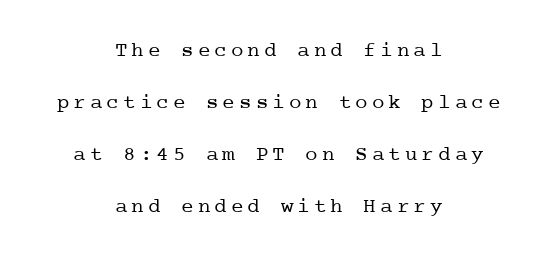
{"italic": "no", "bold": "no", "underline": "no", "align": "center", "line_spacing": "loose", "line_spacing_ratio": 2.47, "glyph_px": 21}
